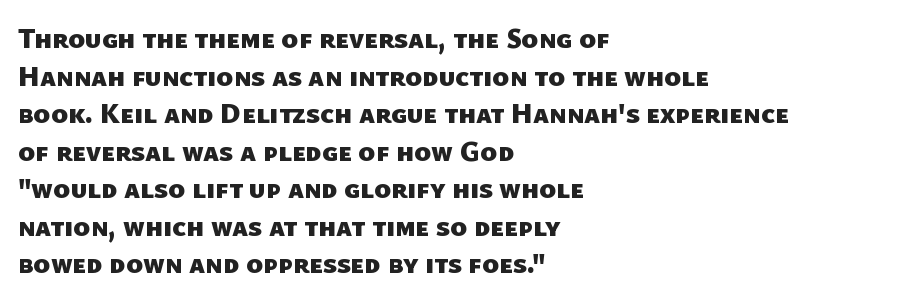
{"serif": "no", "bold": "yes", "weight": "heavy", "width": "normal", "stroke_contrast": "low", "x_height": "medium", "monospaced": "no", "underline": "no", "align": "left", "line_spacing": "normal", "line_spacing_ratio": 1.34, "letter_spacing": "normal", "letter_spacing_em": 0.0, "glyph_px": 28}
